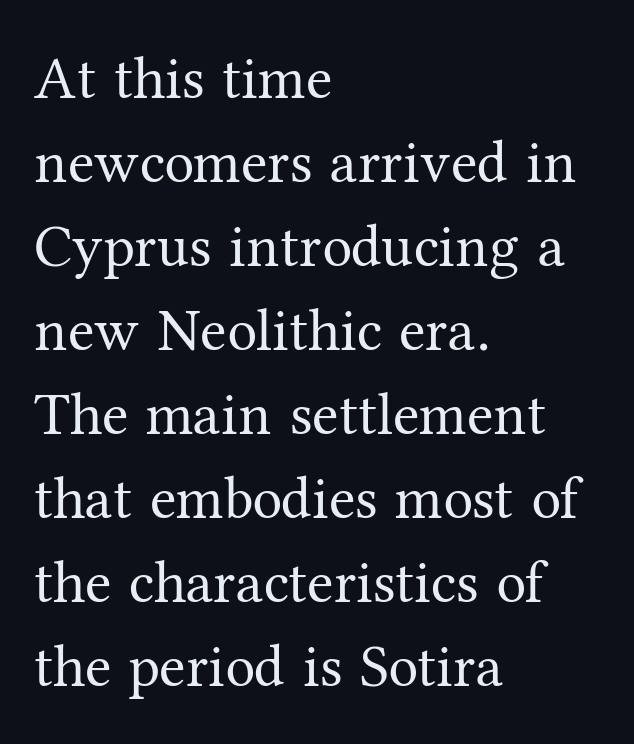
The image shows 60 px regular-weight serif type, upright; set left-aligned, normal line spacing (1.4x), normal letter spacing, not underlined; medium stroke contrast and a medium x-height.
